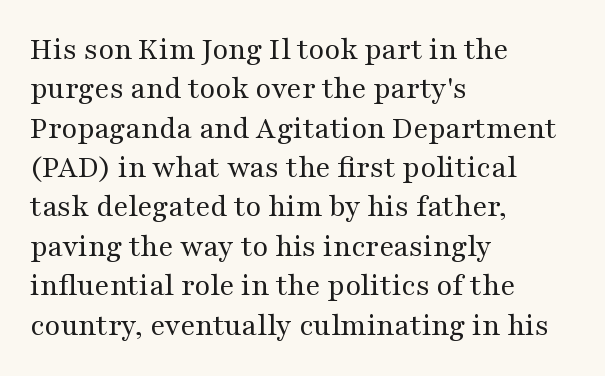
This rendering employs a face with finishing strokes, i.e., a serif. Here the designer chose a conventional face with non-uniform glyph widths. Each stroke keeps to a modest, everyday thickness or less. No italicization has been applied; the sample stays upright. Casual observation: everything's shoved over to the left.
